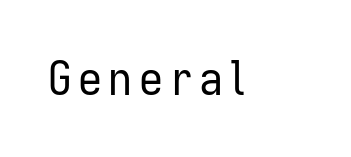
The passage shown is not bold in any degree. Has an underline been added? It has not. If you drew a line through each stem, it would be perfectly vertical. The passage shown is typed in a proportional face where columns would drift.
